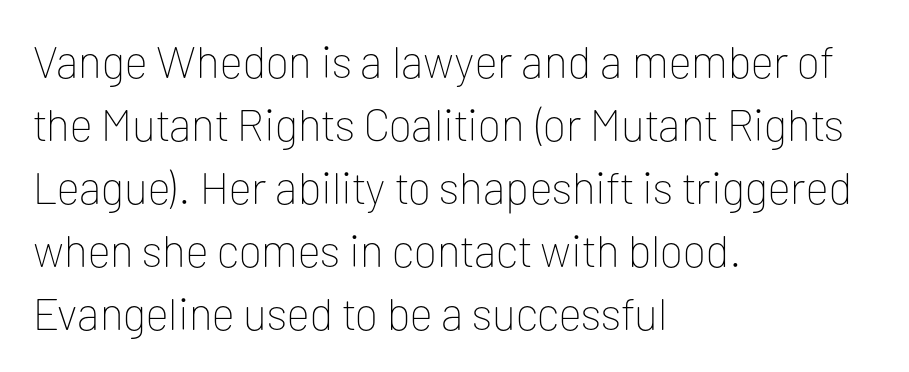
The image shows 45 px thin sans-serif type, upright; set left-aligned, normal line spacing (1.4x), normal letter spacing, not underlined; low stroke contrast and a medium x-height.
